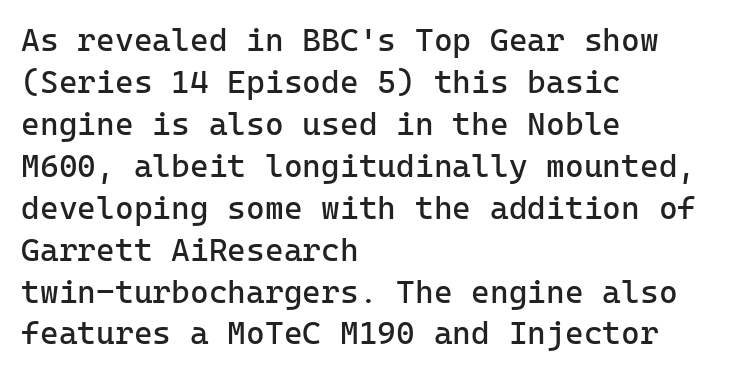
The leading is moderate, giving the passage an even texture. Every row of glyphs begins at an identical x-position on the left. The face used here is a sans, in the tradition of grotesques and geometrics. Is there any slant? The stems are plumb.
